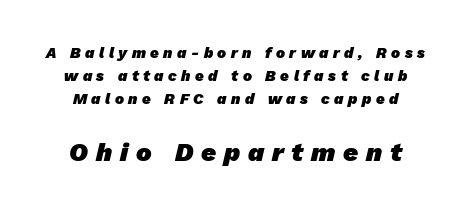
Beneath every word, the page is bare. How would I describe the line gaps? Plain and ordinary. You get the small type first, then a jump to larger type. Caption: expanded tracking, letters set apart.
